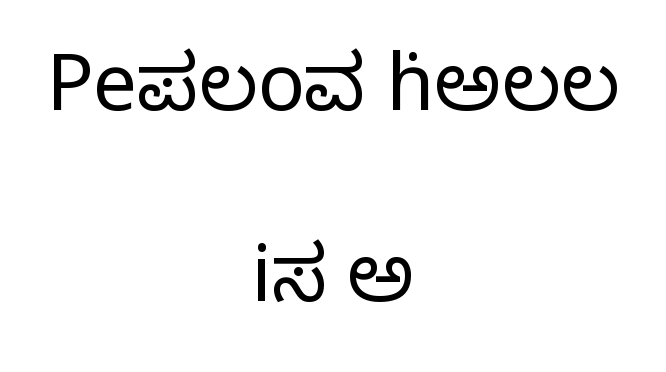
Caption: face not bold, strokes unweighted. You could fit nearly another row in the gap between these rows. The letters stand upright; this is a roman face. Characters follow at the spacing the type designer built in. This sample has the flowing, uneven cadence of proportional lettering. Unmarked baselines from the first word to the last.
